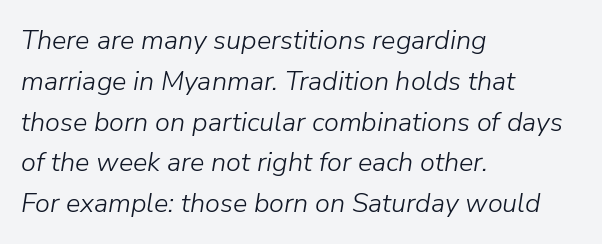
Q: Is the text bold? A: No.
Q: Is the text italic (slanted)? A: Yes, it leans right by about 9 degrees.
Q: Is the text underlined? A: No.
Q: How is the paragraph aligned? A: Left-aligned.
Q: Is the spacing between letters normal or unusually wide? A: Normal.
Q: Is the spacing between lines tight, normal or loose? A: Normal.
